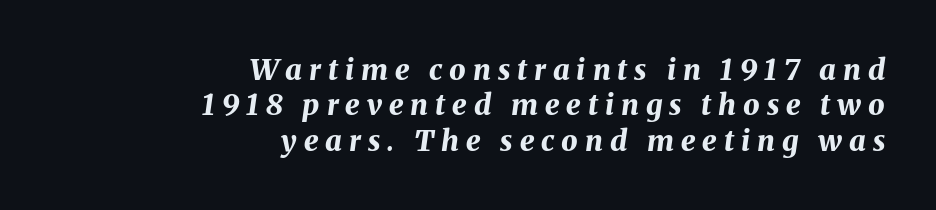
Q: Is the text bold? A: Yes.
Q: Is the text italic (slanted)? A: Yes, it leans right by about 8 degrees.
Q: Is the text underlined? A: No.
Q: How is the paragraph aligned? A: Right-aligned.
Q: Is the spacing between letters normal or unusually wide? A: Unusually wide.
Q: Width (condensed, normal, or wide)? A: Normal.
Q: Stroke contrast? A: Medium.
Q: x-height? A: Medium.
Q: Monospaced? A: No.
